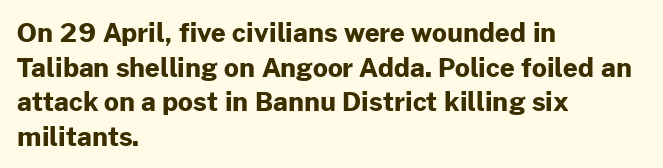
{"italic": "no", "bold": "yes", "underline": "no", "align": "left", "line_spacing": "normal", "line_spacing_ratio": 1.33, "letter_spacing": "normal", "letter_spacing_em": 0.0, "glyph_px": 26}
